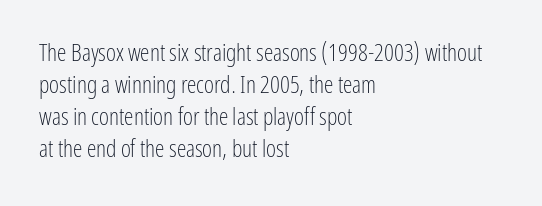
The image shows 24 px text type, upright; set left-aligned, normal line spacing (1.33x), normal letter spacing, not underlined.
